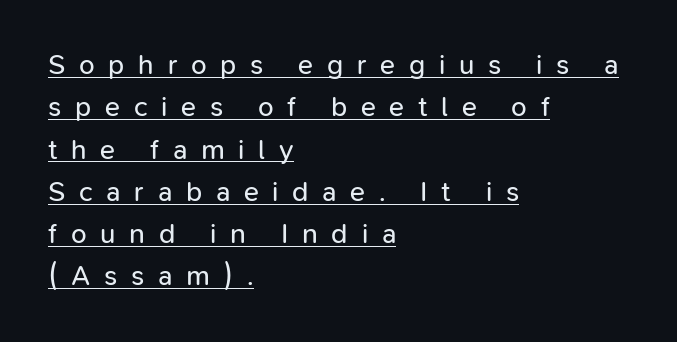
In terms of letterform style, serifs are entirely absent. In terms of leading, this rendering sits right in the middle. Inter-character spacing is expanded well beyond the font's built-in metrics. Underlining? Definitely there.
